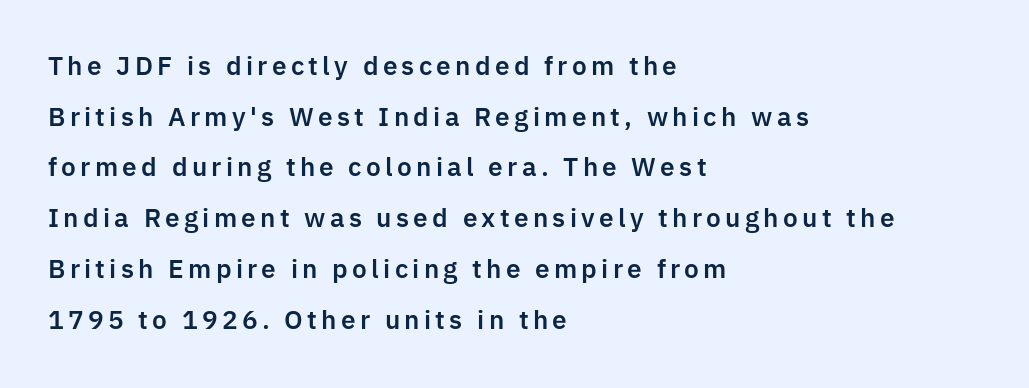
{"italic": "no", "underline": "no", "align": "left", "line_spacing": "loose", "line_spacing_ratio": 2.03, "glyph_px": 25}
